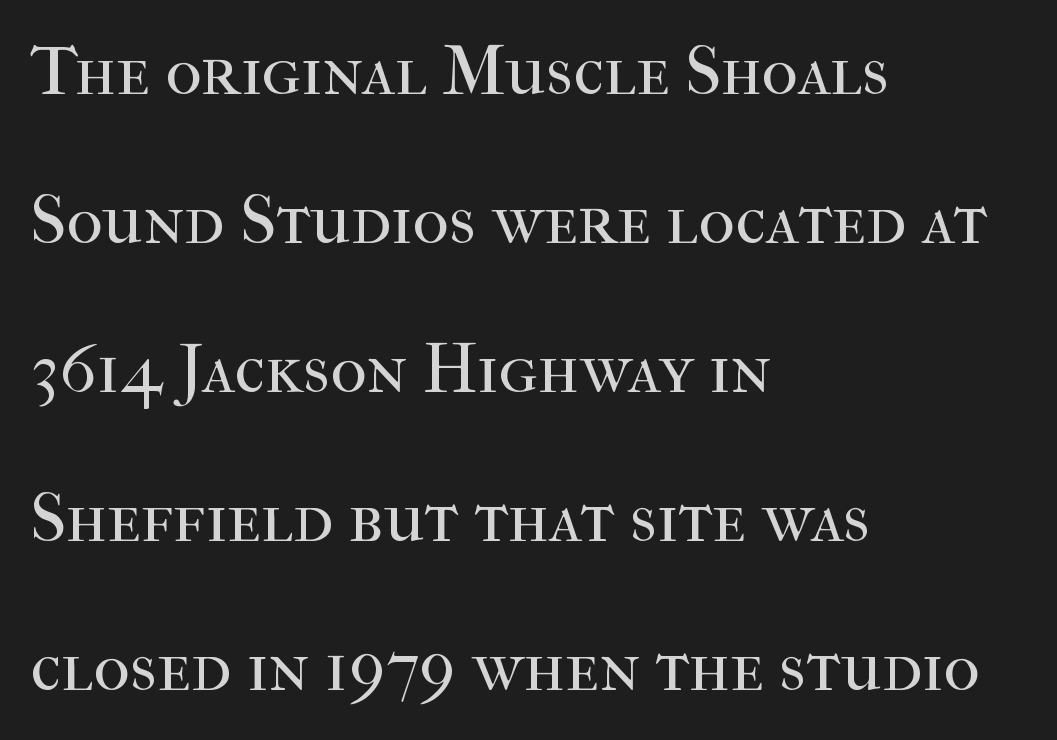
{"serif": "yes", "italic": "no", "bold": "no", "weight": "regular", "width": "normal", "stroke_contrast": "high", "x_height": "medium", "monospaced": "no", "underline": "no", "align": "left", "line_spacing": "loose", "line_spacing_ratio": 2.13, "letter_spacing": "normal", "letter_spacing_em": 0.0, "glyph_px": 70}
